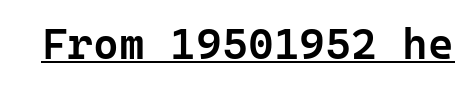
{"serif": "no", "italic": "no", "bold": "semi", "weight": "semibold", "width": "normal", "stroke_contrast": "low", "x_height": "medium", "monospaced": "yes", "underline": "yes", "letter_spacing": "normal", "letter_spacing_em": 0.0, "glyph_px": 44}
